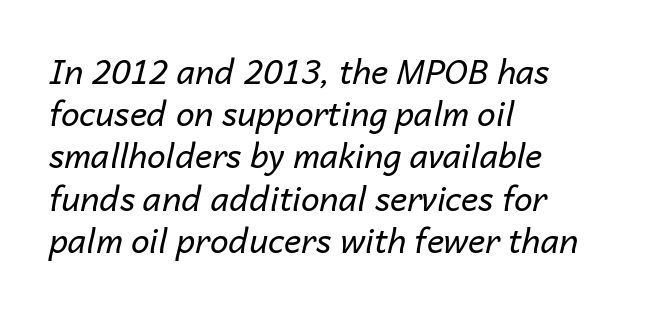
The image shows 33 px regular-weight type, italic (leaning right); set left-aligned, normal line spacing (1.28x), normal letter spacing, not underlined; low stroke contrast and a medium x-height.
